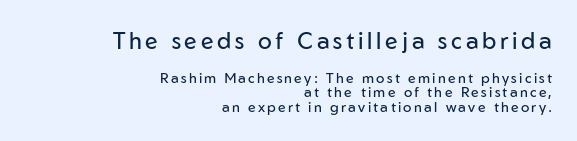
Any mark beneath the type? The region is blank. Characters remain perfectly vertical along every line. Leading: reduced. The composition opens big and finishes small.
